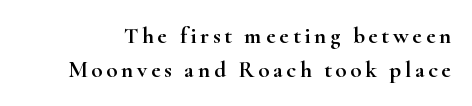
Q: Is the text italic (slanted)? A: No, it is upright.
Q: Is the text underlined? A: No.
Q: Is the spacing between lines tight, normal or loose? A: Normal.
